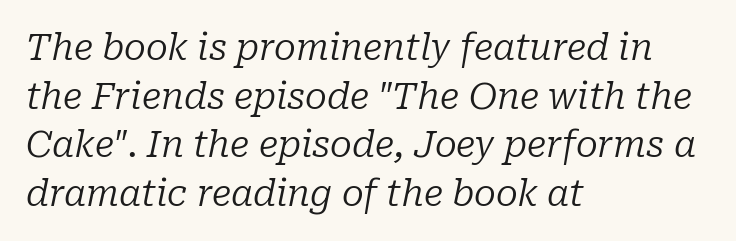
The image shows 36 px regular-weight serif type, italic (leaning right); set left-aligned, normal line spacing (1.35x), normal letter spacing, not underlined; low stroke contrast and a medium x-height.
